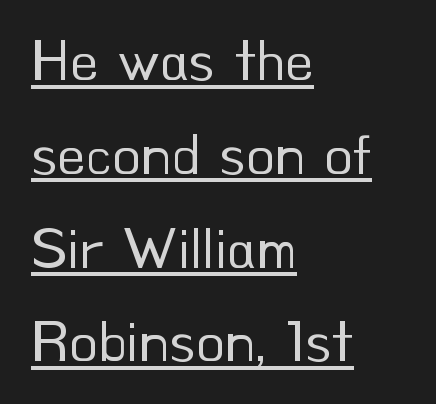
Q: Is the text bold? A: No.
Q: Is the text italic (slanted)? A: No, it is upright.
Q: Is the typeface a serif or a sans-serif typeface? A: Sans-serif.
Q: Is the text underlined? A: Yes.
Q: How is the paragraph aligned? A: Left-aligned.
Q: Is the spacing between letters normal or unusually wide? A: Normal.
Q: Is the spacing between lines tight, normal or loose? A: Normal.
Q: Width (condensed, normal, or wide)? A: Normal.
Q: Stroke contrast? A: Low.
Q: x-height? A: Small.
Q: Monospaced? A: No.
